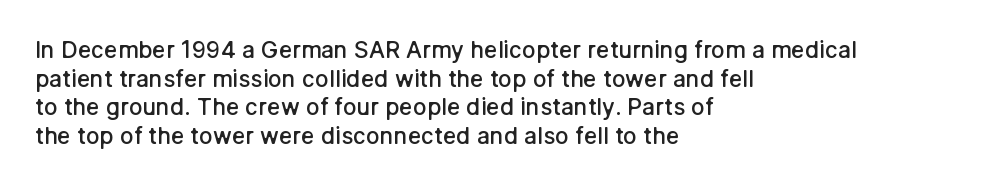
The passage shown is not underscored anywhere. On the weight axis this lands at semibold, roughly 600. Nothing unusual about the tracking: characters are spaced as the font intends. This is roman type, the default non-slanted kind. The paragraph has a hard left edge and a soft right edge.
